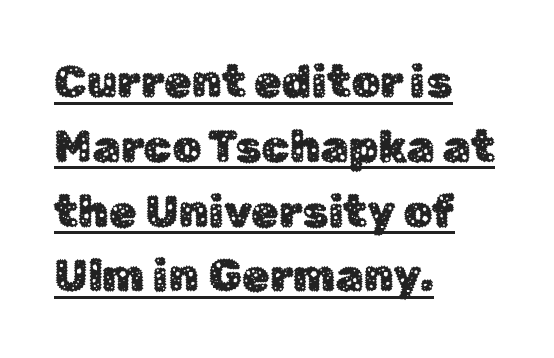
The image shows 45 px sans-serif type, upright; set left-aligned, normal line spacing (1.44x), normal letter spacing, underlined; low stroke contrast and a medium x-height.
